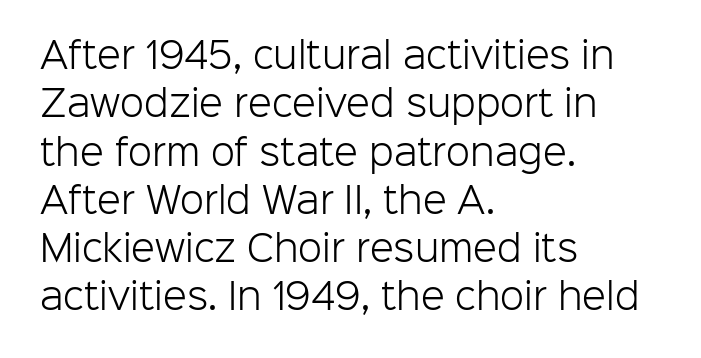
It's the straight-up-and-down kind of type. This sample has the flowing, uneven cadence of proportional lettering. The weight would be labelled regular, book, light, or lighter still. Nobody touched the tracking dial on this one.
